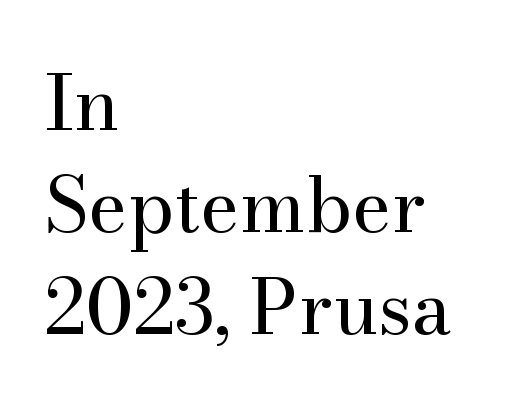
The image shows 76 px regular-weight serif type, upright; set left-aligned, normal line spacing (1.34x), normal letter spacing, not underlined; medium stroke contrast and a small x-height.
